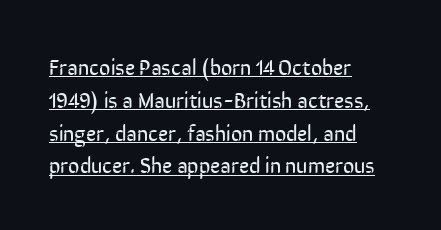
Like a heading marked for emphasis, these lines bear an underscore. Where is the straight margin? On the left. Honestly, the letter spacing is just normal — you wouldn't notice it. A typesetter would mark this as roman, not italic.
